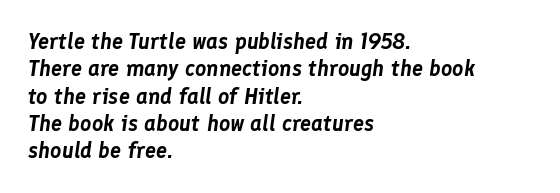
Each row of text sits above clean, open space. Short and long lines alike share a common starting point at left. Glyph-to-glyph distance matches everyday printed text. Observe the lean: these are italic letterforms.
